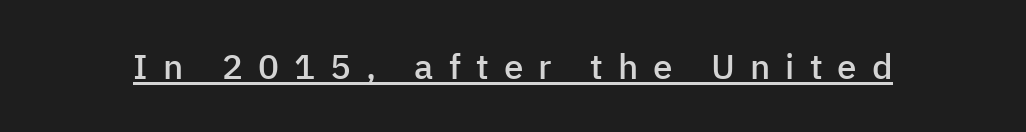
Q: Is the text bold? A: Semi-bold.
Q: Is the text italic (slanted)? A: No, it is upright.
Q: Is the typeface a serif or a sans-serif typeface? A: Sans-serif.
Q: Is the text underlined? A: Yes.
Q: Is the spacing between letters normal or unusually wide? A: Unusually wide.
Q: Width (condensed, normal, or wide)? A: Normal.
Q: Stroke contrast? A: Low.
Q: x-height? A: Medium.
Q: Monospaced? A: No.
